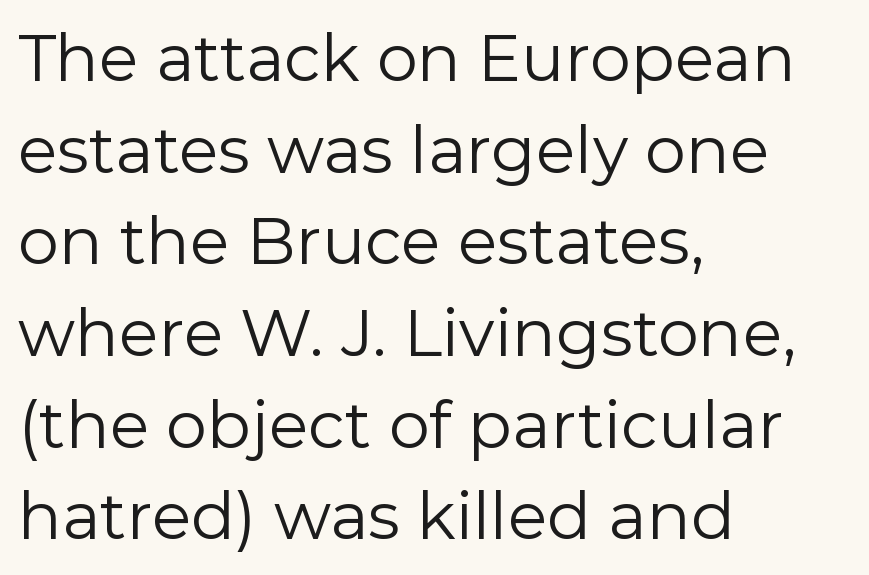
Q: Is the text bold? A: No.
Q: Is the text italic (slanted)? A: No, it is upright.
Q: Is the typeface a serif or a sans-serif typeface? A: Sans-serif.
Q: Is the text underlined? A: No.
Q: How is the paragraph aligned? A: Left-aligned.
Q: Is the spacing between letters normal or unusually wide? A: Normal.
Q: Is the spacing between lines tight, normal or loose? A: Normal.
Q: Width (condensed, normal, or wide)? A: Normal.
Q: x-height? A: Medium.
Q: Monospaced? A: No.
